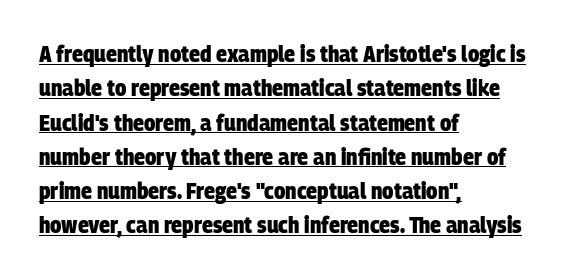
The passage shown is underscored from start to finish. The typesetter chose a ragged-right arrangement here. Does extra space separate the letters? No, they use regular spacing. This sample keeps an unexceptional amount of space between lines. How heavy is the stroke? Heavy — this is a bold.
